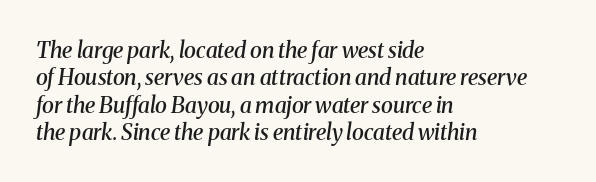
The image shows 22 px text type, italic (leaning right); set left-aligned, line spacing 1.24x, normal letter spacing, not underlined.
